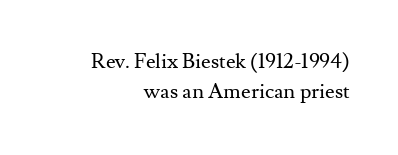
Q: Is the text bold? A: No.
Q: Is the text italic (slanted)? A: No, it is upright.
Q: Is the text underlined? A: No.
Q: How is the paragraph aligned? A: Right-aligned.
Q: Is the spacing between letters normal or unusually wide? A: Normal.
Q: Is the spacing between lines tight, normal or loose? A: Normal.
